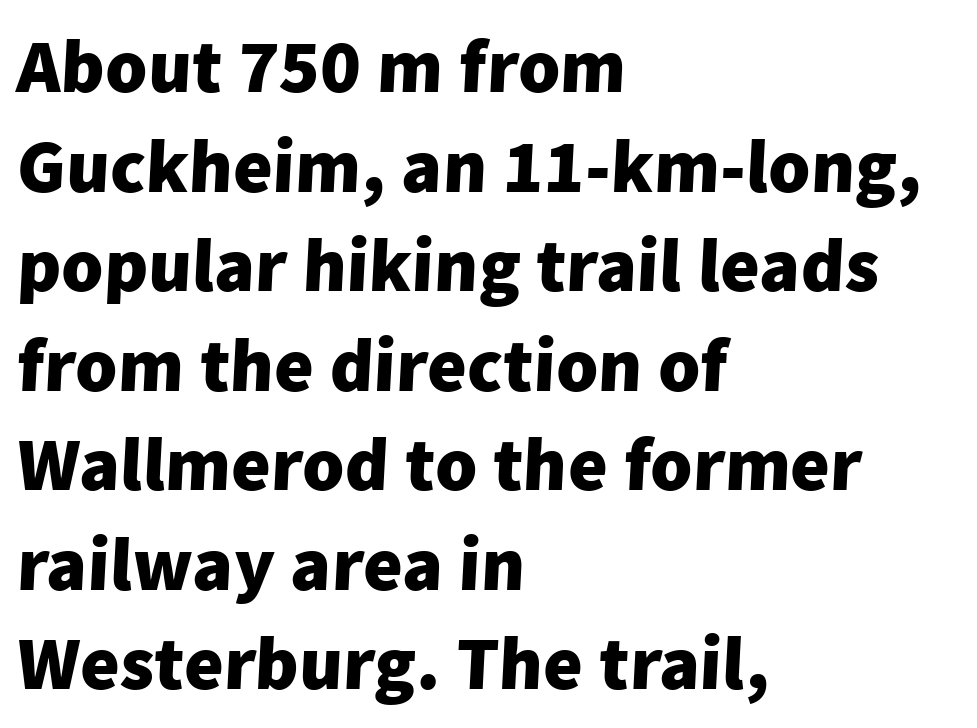
Q: Is the text bold? A: Yes.
Q: Is the typeface a serif or a sans-serif typeface? A: Sans-serif.
Q: Is the text underlined? A: No.
Q: How is the paragraph aligned? A: Left-aligned.
Q: Is the spacing between letters normal or unusually wide? A: Normal.
Q: Is the spacing between lines tight, normal or loose? A: Normal.
Q: Width (condensed, normal, or wide)? A: Normal.
Q: Stroke contrast? A: Low.
Q: x-height? A: Medium.
Q: Monospaced? A: No.
